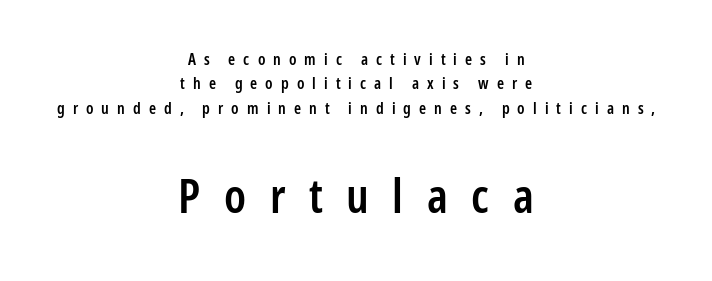
Grotesque or geometric, the face here clearly has no serifs. A bit beefed up — I'd call it semibold rather than bold. You can tell it's not italic because the verticals are truly vertical. Think of a printed novel: that variable character pitch is what you see here. Bigger letters appear in the bottom chunk; the top chunk is reduced. Caption: multi-line text, centered on the measure.
